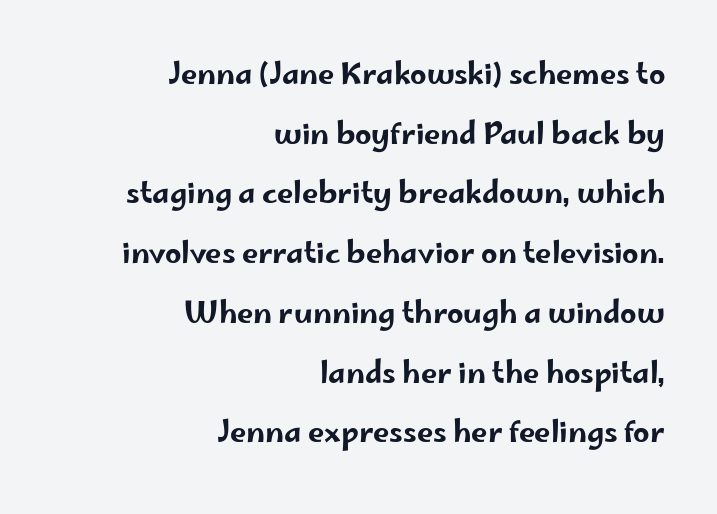
Q: Is the text italic (slanted)? A: No, it is upright.
Q: Is the typeface a serif or a sans-serif typeface? A: Sans-serif.
Q: Is the text underlined? A: No.
Q: How is the paragraph aligned? A: Right-aligned.
Q: Is the spacing between letters normal or unusually wide? A: Normal.
Q: Is the spacing between lines tight, normal or loose? A: Loose.
Q: Width (condensed, normal, or wide)? A: Wide.
Q: Stroke contrast? A: Low.
Q: x-height? A: Small.
Q: Monospaced? A: No.
